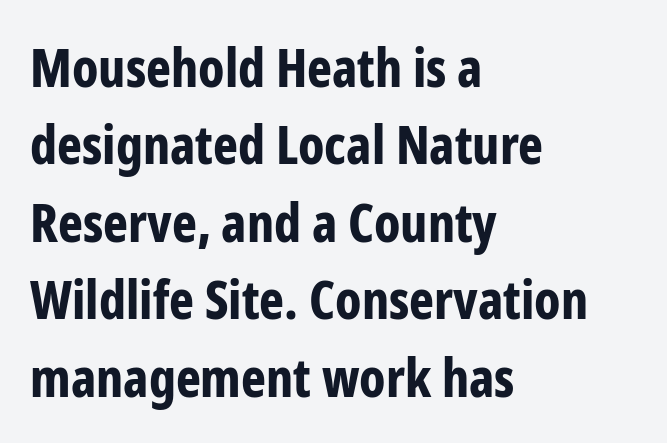
{"serif": "no", "italic": "no", "bold": "yes", "weight": "bold", "width": "condensed", "stroke_contrast": "low", "x_height": "medium", "monospaced": "no", "underline": "no", "align": "left", "line_spacing": "normal", "line_spacing_ratio": 1.46, "letter_spacing": "normal", "letter_spacing_em": 0.0, "glyph_px": 53}
